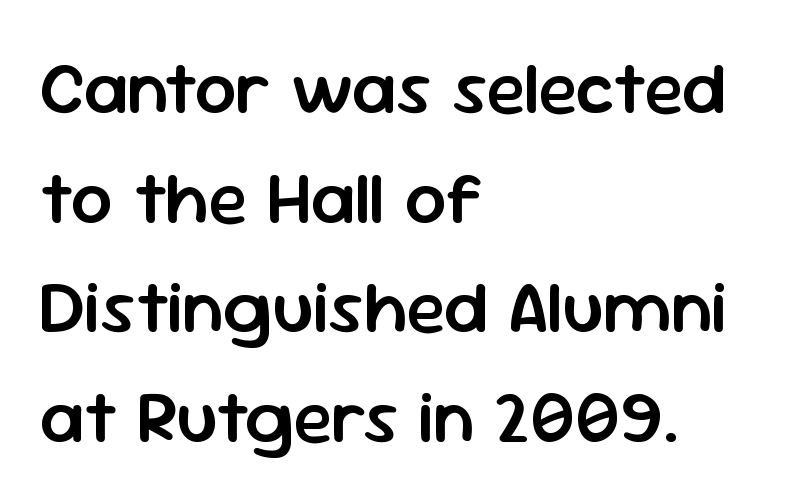
{"serif": "no", "italic": "no", "bold": "semi", "weight": "semibold", "width": "normal", "stroke_contrast": "low", "x_height": "medium", "monospaced": "no", "underline": "no", "align": "left", "line_spacing": "normal", "line_spacing_ratio": 1.48, "letter_spacing": "normal", "letter_spacing_em": 0.0, "glyph_px": 74}
